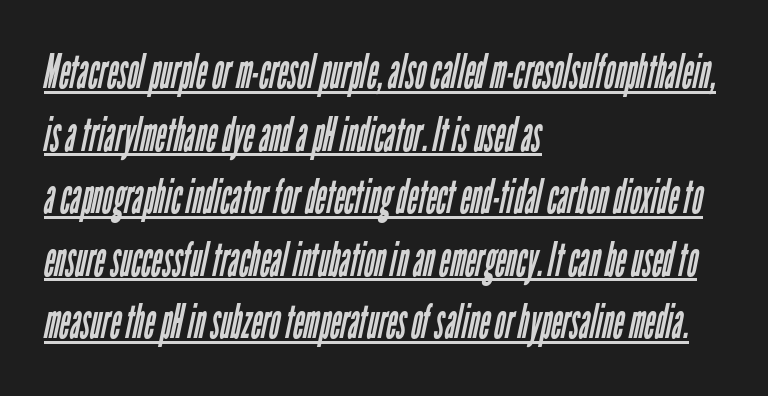
The image shows 47 px regular-weight, condensed sans-serif type; set left-aligned, normal line spacing (1.33x), normal letter spacing, underlined; low stroke contrast and a medium x-height.
